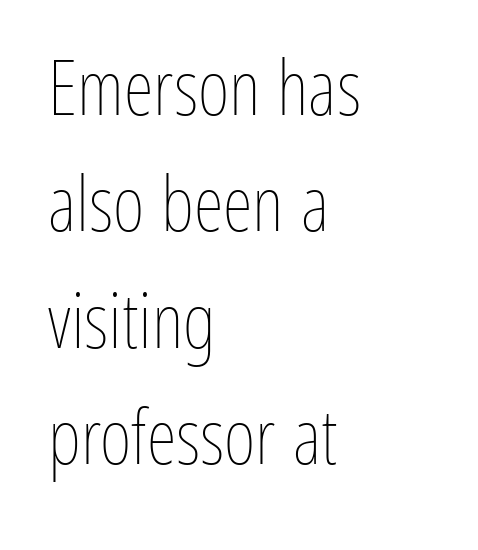
The image shows 77 px thin, condensed type, upright; set left-aligned, normal line spacing (1.51x), normal letter spacing, not underlined; low stroke contrast and a medium x-height.
